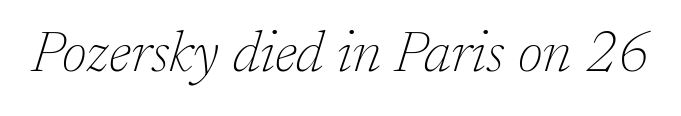
Q: Is the text bold? A: No.
Q: Is the text italic (slanted)? A: Yes, it leans right by about 17 degrees.
Q: Is the typeface a serif or a sans-serif typeface? A: Serif.
Q: Is the text underlined? A: No.
Q: Is the spacing between letters normal or unusually wide? A: Normal.
Q: Width (condensed, normal, or wide)? A: Normal.
Q: Stroke contrast? A: Low.
Q: x-height? A: Medium.
Q: Monospaced? A: No.
